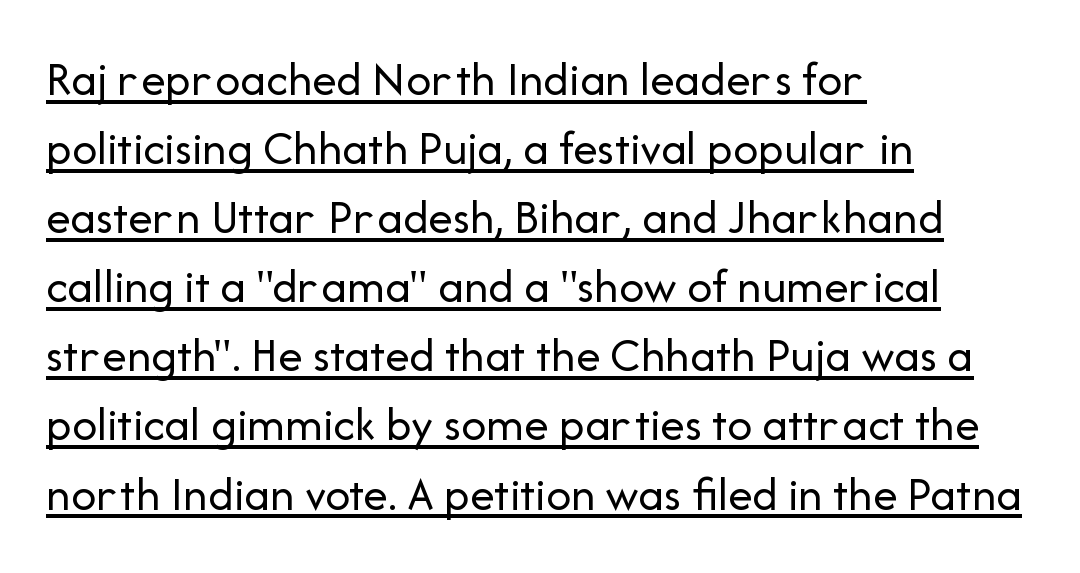
The image shows 49 px regular-weight sans-serif type, upright; set left-aligned, normal line spacing (1.41x), normal letter spacing, underlined; low stroke contrast and a medium x-height.
